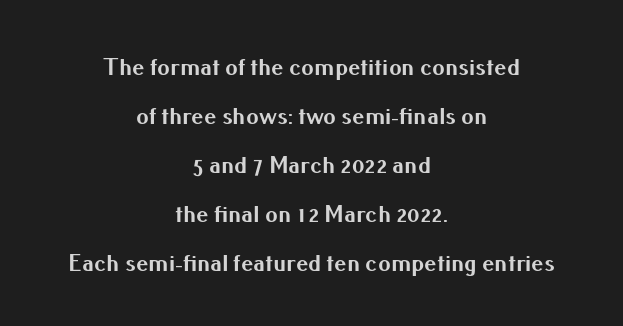
The letters stand upright; this is a roman face. No word sits above an underline. Students, observe: this is what heavily led, spacious text looks like. There is no visible air inserted between adjacent glyphs.
